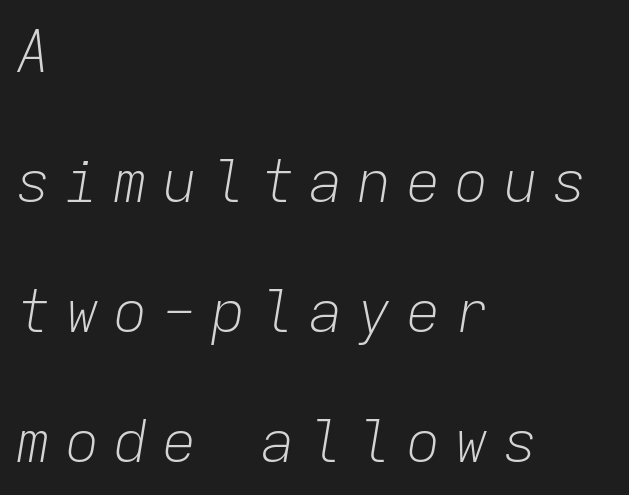
{"italic": "yes", "lean": "right", "slant_degrees": 9, "bold": "no", "weight": "light", "width": "normal", "stroke_contrast": "low", "x_height": "medium", "monospaced": "yes", "underline": "no", "align": "left", "line_spacing": "loose", "line_spacing_ratio": 2.24, "letter_spacing": "wide", "letter_spacing_em": 0.24, "glyph_px": 58}
